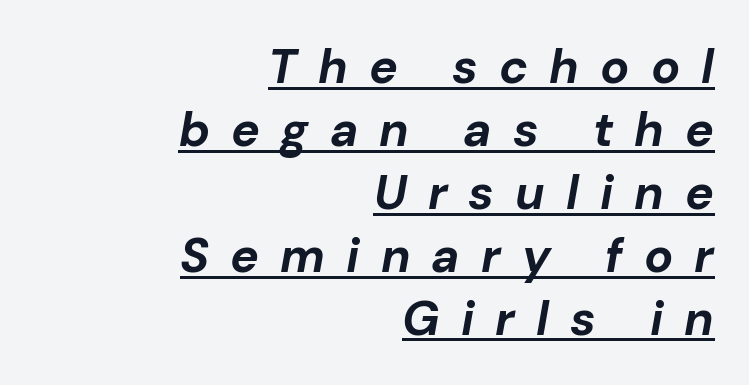
{"italic": "yes", "lean": "right", "slant_degrees": 10, "bold": "yes", "weight": "bold", "width": "normal", "stroke_contrast": "low", "x_height": "medium", "monospaced": "no", "underline": "yes", "align": "right", "line_spacing": "normal", "line_spacing_ratio": 1.31, "letter_spacing": "wide", "letter_spacing_em": 0.44, "glyph_px": 48}
